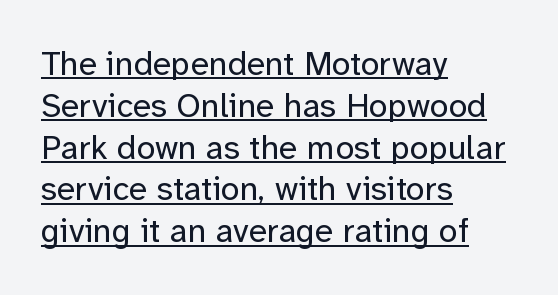
The image shows 34 px regular-weight sans-serif type, upright; set left-aligned, line spacing 1.23x, normal letter spacing, underlined; low stroke contrast and a medium x-height.
